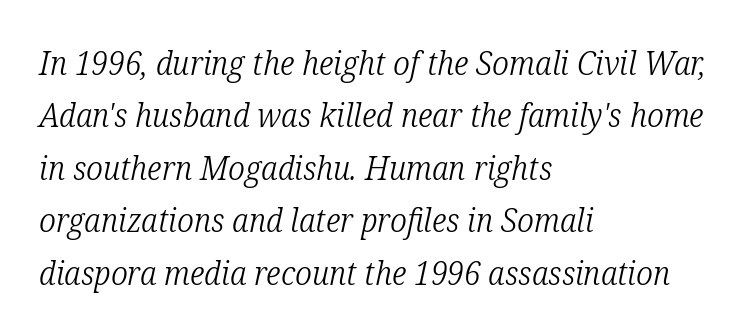
The image shows 33 px light, condensed serif type, italic (leaning right); set left-aligned, normal line spacing (1.59x), normal letter spacing, not underlined; low stroke contrast and a medium x-height.
